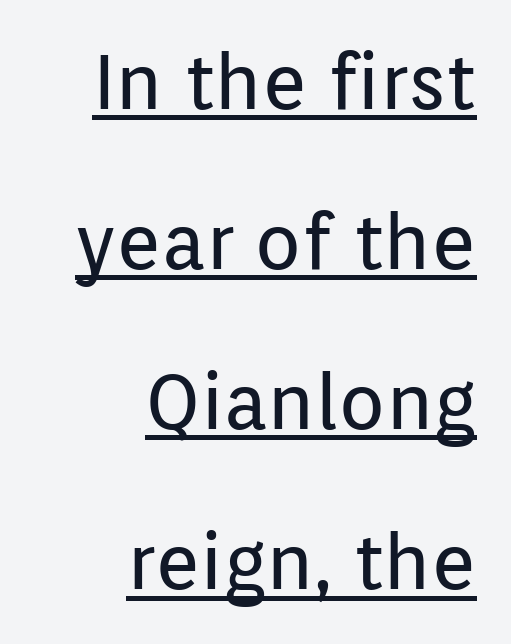
The image shows 77 px regular-weight sans-serif type, upright; set right-aligned, loose line spacing (2.08x), normal letter spacing, underlined; low stroke contrast and a medium x-height.
